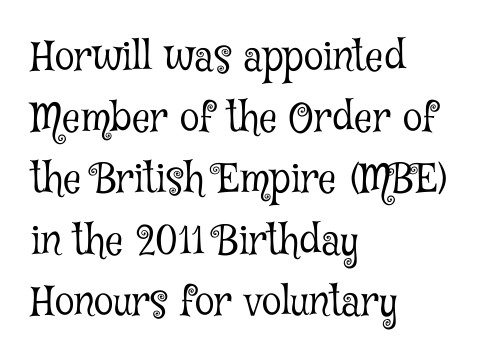
Q: Is the text bold? A: No.
Q: Is the text italic (slanted)? A: No, it is upright.
Q: Is the typeface a serif or a sans-serif typeface? A: Serif.
Q: Is the text underlined? A: No.
Q: How is the paragraph aligned? A: Left-aligned.
Q: Is the spacing between letters normal or unusually wide? A: Normal.
Q: Is the spacing between lines tight, normal or loose? A: Normal.
Q: Width (condensed, normal, or wide)? A: Condensed.
Q: Stroke contrast? A: Low.
Q: x-height? A: Medium.
Q: Monospaced? A: No.
